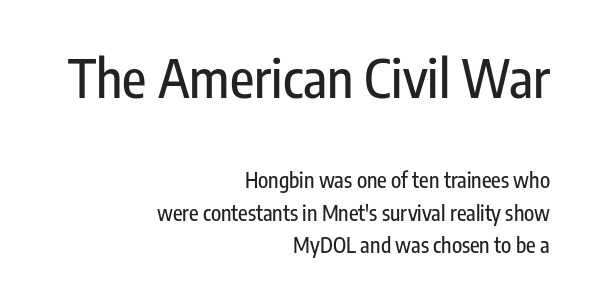
The image shows 53 px condensed sans-serif type, upright; set right-aligned, normal line spacing (1.53x), normal letter spacing, not underlined; the first (top) block is 2.52x larger; low stroke contrast and a medium x-height.
